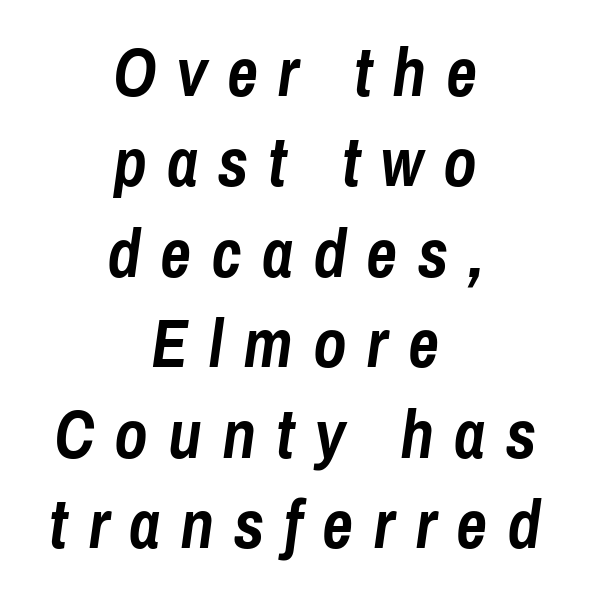
The image shows 68 px semibold, condensed type, italic (leaning right); set centered, normal line spacing (1.33x), unusually wide letter spacing (+0.29 em), not underlined; low stroke contrast and a medium x-height.
